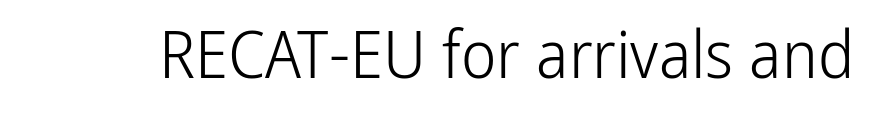
{"serif": "no", "italic": "no", "bold": "no", "weight": "light", "width": "condensed", "stroke_contrast": "low", "x_height": "medium", "monospaced": "no", "underline": "no", "letter_spacing": "normal", "letter_spacing_em": 0.0, "glyph_px": 67}
